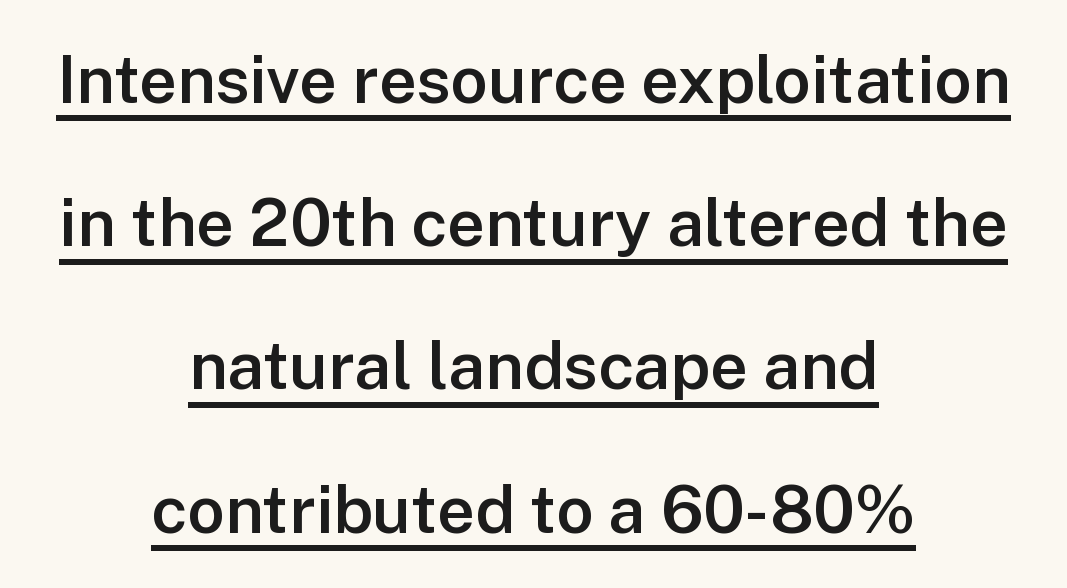
Think of a printed novel: that variable character pitch is what you see here. Inter-character spacing is left at the font's built-in metrics. You can tell from the bare stems that sans-serif type was used. Tall strokes in this sample are plumb rather than angled. The lines in this sample share a center point and differ in where they start and stop. In terms of leading, this rendering errs on the spacious side.
